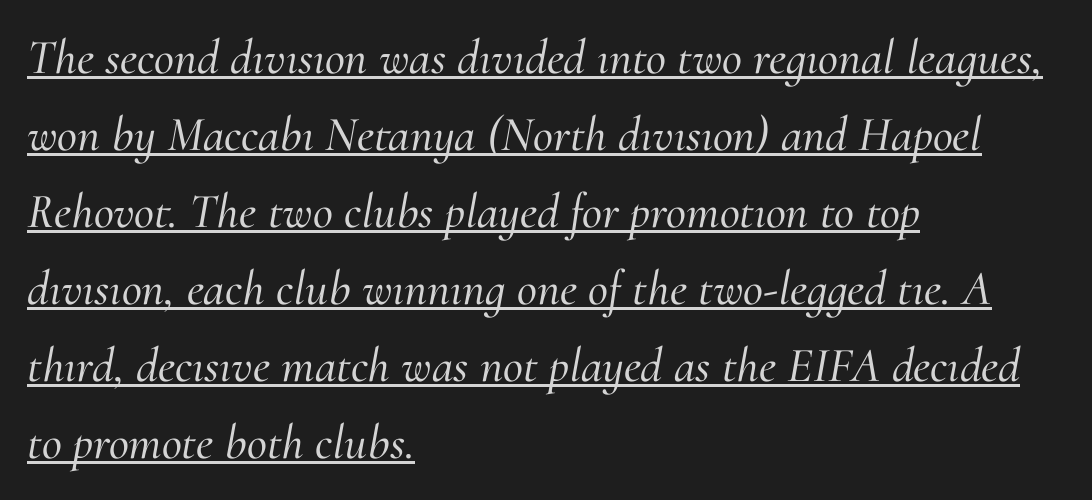
The image shows 49 px serif type, italic (leaning right); set left-aligned, normal line spacing (1.57x), normal letter spacing, underlined; medium stroke contrast and a small x-height.
